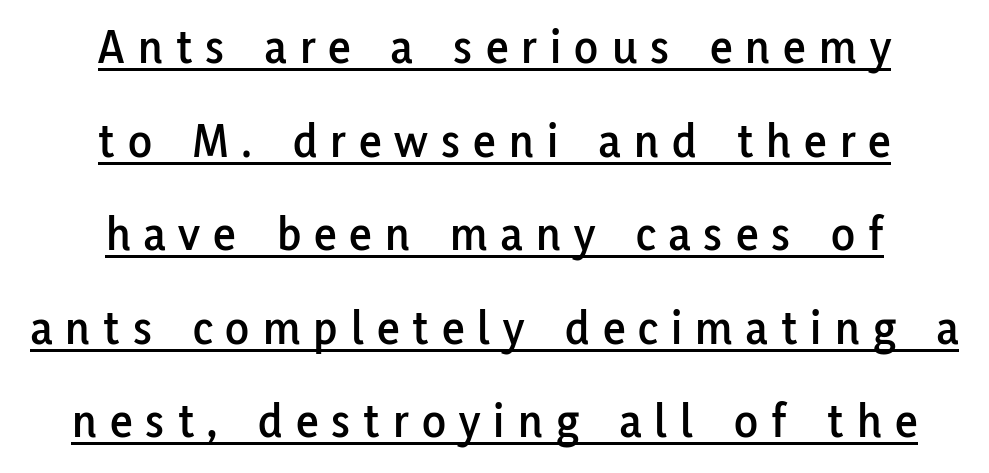
Q: Is the text italic (slanted)? A: No, it is upright.
Q: Is the typeface a serif or a sans-serif typeface? A: Sans-serif.
Q: Is the text underlined? A: Yes.
Q: How is the paragraph aligned? A: Centered.
Q: Is the spacing between letters normal or unusually wide? A: Unusually wide.
Q: Is the spacing between lines tight, normal or loose? A: Loose.
Q: Width (condensed, normal, or wide)? A: Normal.
Q: Stroke contrast? A: Low.
Q: x-height? A: Medium.
Q: Monospaced? A: No.
